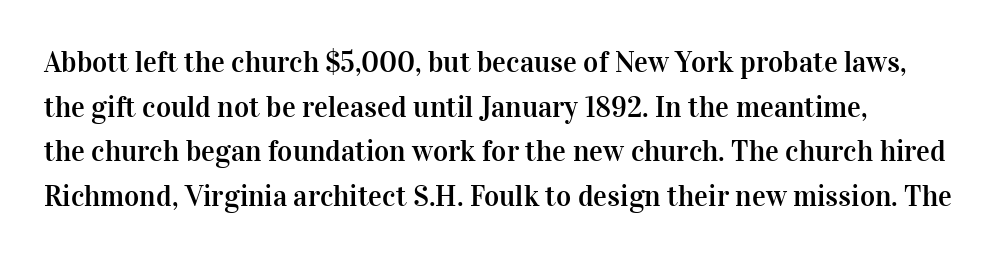
Q: Is the text italic (slanted)? A: No, it is upright.
Q: Is the typeface a serif or a sans-serif typeface? A: Serif.
Q: Is the text underlined? A: No.
Q: How is the paragraph aligned? A: Left-aligned.
Q: Is the spacing between letters normal or unusually wide? A: Normal.
Q: Is the spacing between lines tight, normal or loose? A: Normal.
Q: Width (condensed, normal, or wide)? A: Normal.
Q: Stroke contrast? A: High.
Q: x-height? A: Medium.
Q: Monospaced? A: No.
